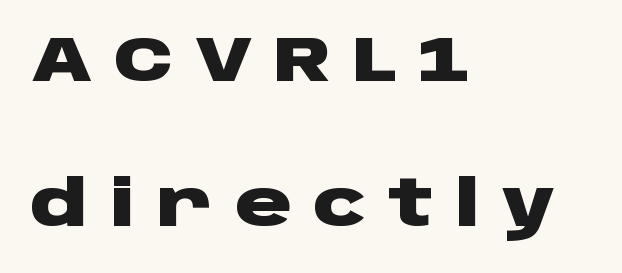
The image shows 64 px heavy, wide sans-serif type, upright; set left-aligned, loose line spacing (2.27x), unusually wide letter spacing (+0.33 em), not underlined; low stroke contrast and a large x-height.
